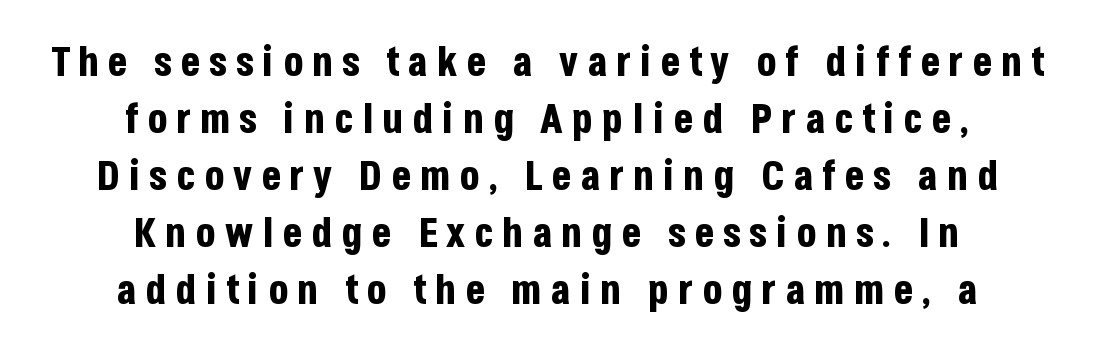
{"serif": "no", "italic": "no", "bold": "yes", "weight": "bold", "width": "condensed", "stroke_contrast": "low", "x_height": "large", "monospaced": "no", "underline": "no", "align": "center", "line_spacing": "normal", "line_spacing_ratio": 1.39, "letter_spacing": "wide", "letter_spacing_em": 0.21, "glyph_px": 41}
